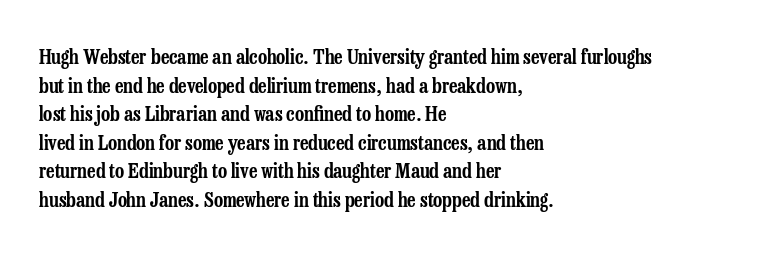
The image shows 20 px text type, upright; set left-aligned, normal line spacing (1.43x), normal letter spacing, not underlined.
